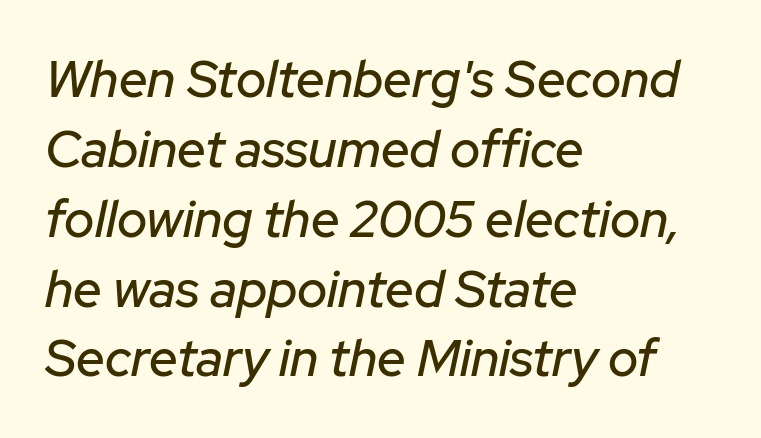
{"italic": "yes", "lean": "right", "slant_degrees": 12, "width": "normal", "stroke_contrast": "low", "x_height": "medium", "monospaced": "no", "underline": "no", "align": "left", "line_spacing": "normal", "line_spacing_ratio": 1.37, "letter_spacing": "normal", "letter_spacing_em": 0.0, "glyph_px": 51}
